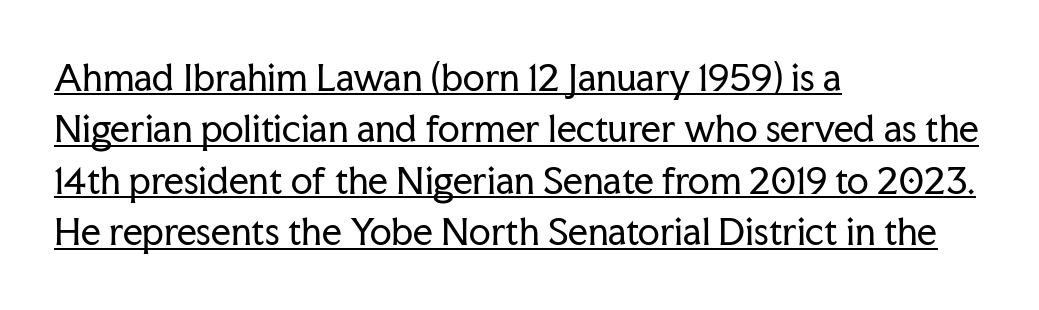
The image shows 35 px regular-weight serif type, upright; set left-aligned, normal line spacing (1.47x), normal letter spacing, underlined; low stroke contrast and a medium x-height.
